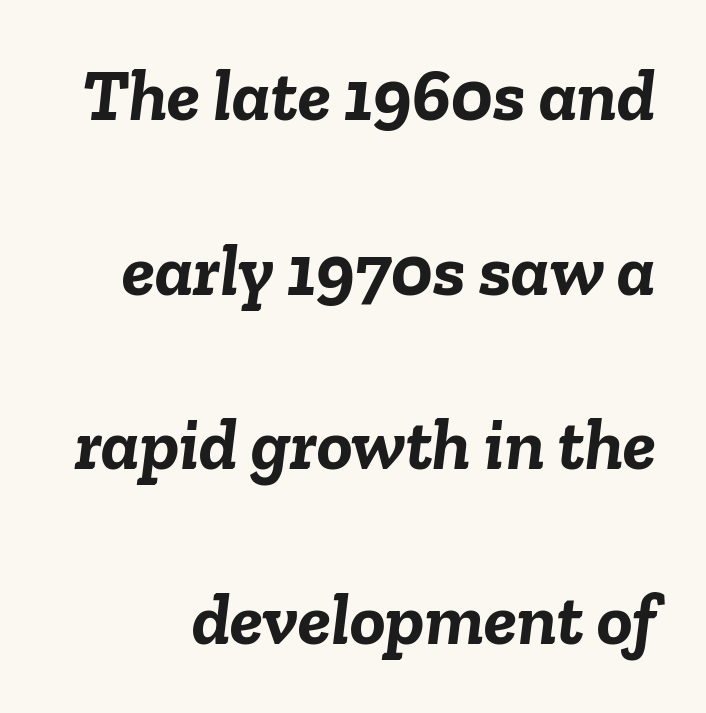
{"italic": "yes", "lean": "right", "slant_degrees": 6, "bold": "yes", "weight": "semibold", "width": "normal", "stroke_contrast": "low", "x_height": "medium", "monospaced": "no", "underline": "no", "line_spacing": "loose", "line_spacing_ratio": 2.36, "letter_spacing": "normal", "letter_spacing_em": 0.0, "glyph_px": 74}
